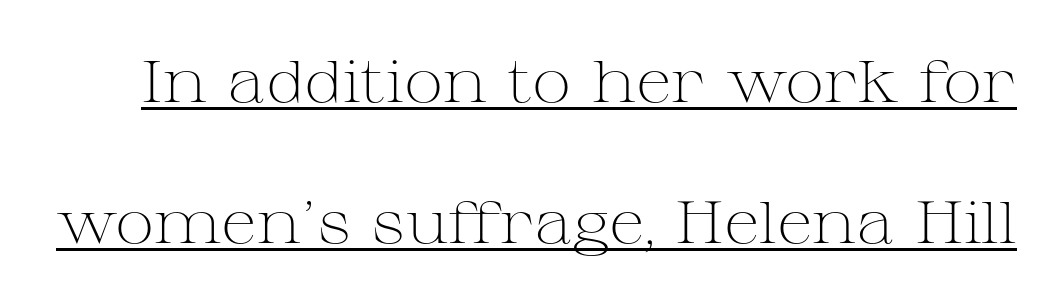
Typographically, this falls in the serif category. This block would shrink considerably if given ordinary leading; it's expanded now. Nothing unusual about the tracking: characters are spaced as the font intends. Vertical strokes here are truly vertical.
